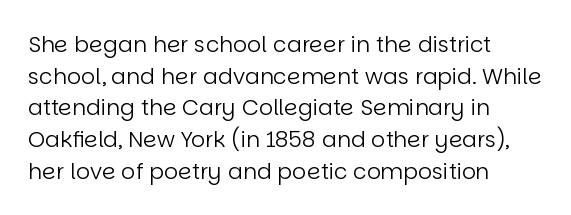
Q: Is the text bold? A: No.
Q: Is the text italic (slanted)? A: No, it is upright.
Q: Is the text underlined? A: No.
Q: How is the paragraph aligned? A: Left-aligned.
Q: Is the spacing between letters normal or unusually wide? A: Normal.
Q: Is the spacing between lines tight, normal or loose? A: Normal.
